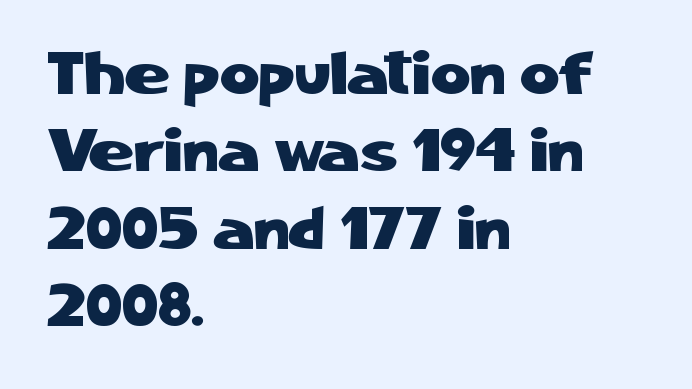
Q: Is the text italic (slanted)? A: No, it is upright.
Q: Is the typeface a serif or a sans-serif typeface? A: Sans-serif.
Q: Is the text underlined? A: No.
Q: How is the paragraph aligned? A: Left-aligned.
Q: Is the spacing between letters normal or unusually wide? A: Normal.
Q: Is the spacing between lines tight, normal or loose? A: Normal.
Q: Width (condensed, normal, or wide)? A: Normal.
Q: Stroke contrast? A: Low.
Q: x-height? A: Medium.
Q: Monospaced? A: No.
